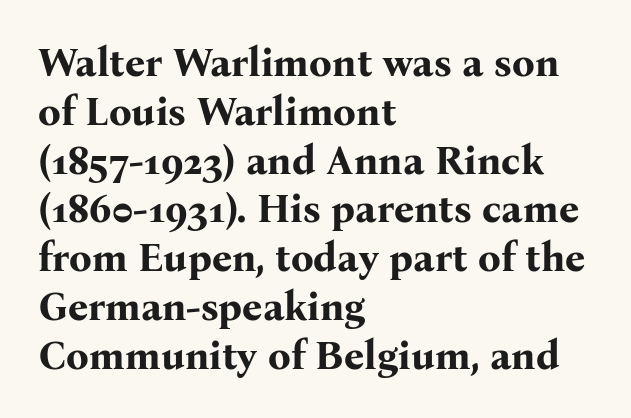
Q: Is the text bold? A: Yes.
Q: Is the text italic (slanted)? A: No, it is upright.
Q: Is the typeface a serif or a sans-serif typeface? A: Serif.
Q: Is the text underlined? A: No.
Q: How is the paragraph aligned? A: Left-aligned.
Q: Is the spacing between letters normal or unusually wide? A: Normal.
Q: Width (condensed, normal, or wide)? A: Normal.
Q: Stroke contrast? A: Medium.
Q: x-height? A: Medium.
Q: Monospaced? A: No.
